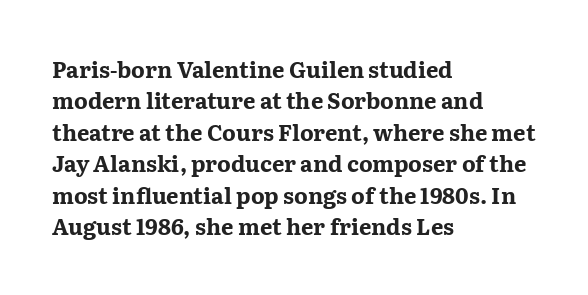
The vertical gap from one line to the next is medium. Bold? Absolutely — the strokes are thick and heavy. Plain, unruled lines of type. The ragged edge is on the right, which tells us the setting is flush left.
